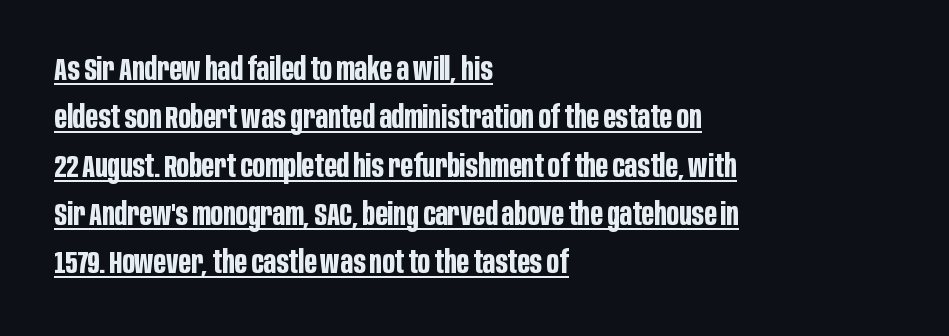
{"serif": "no", "italic": "no", "bold": "yes", "weight": "bold", "width": "condensed", "stroke_contrast": "low", "x_height": "large", "monospaced": "no", "underline": "yes", "align": "left", "line_spacing": "normal", "line_spacing_ratio": 1.51, "letter_spacing": "normal", "letter_spacing_em": 0.0, "glyph_px": 32}
